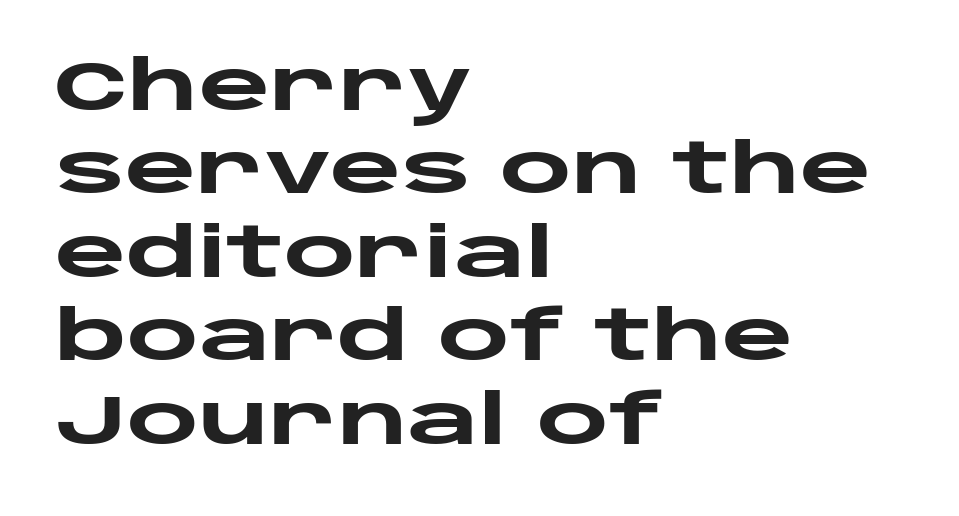
The image shows 69 px heavy, wide sans-serif type, upright; set left-aligned, line spacing 1.21x, normal letter spacing, not underlined; low stroke contrast and a large x-height.
